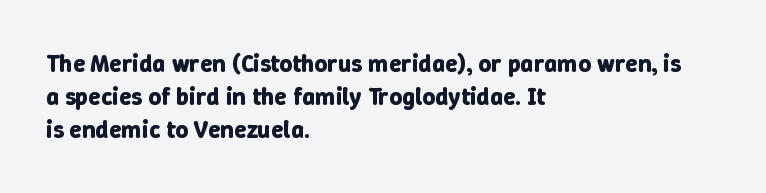
One-word summary of the alignment: left. Compared with an ordinary text face, these strokes are far heavier — a full bold. Interline gaps are of average width in this sample. Letter spacing: default. The baseline area is clear. The letters stand upright; this is a roman face.
